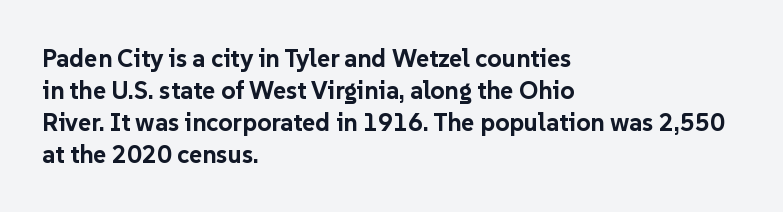
The image shows 25 px bold type, upright; set left-aligned, normal line spacing (1.28x), normal letter spacing, not underlined.
